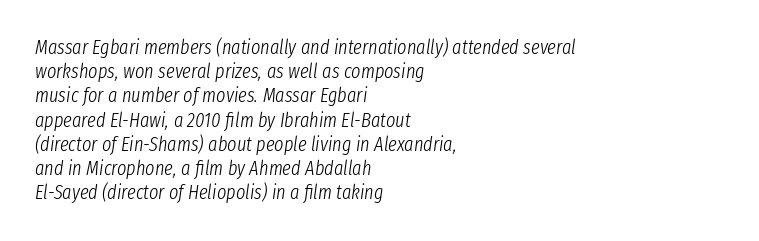
The specimen omits any rule beneath the text block's lines. No extra ink here — the face is not bold. If you drew a line through each stem, it would be angled. Horizontally, the lines are justified to the leading edge only. Inter-character spacing is left at the font's built-in metrics.
